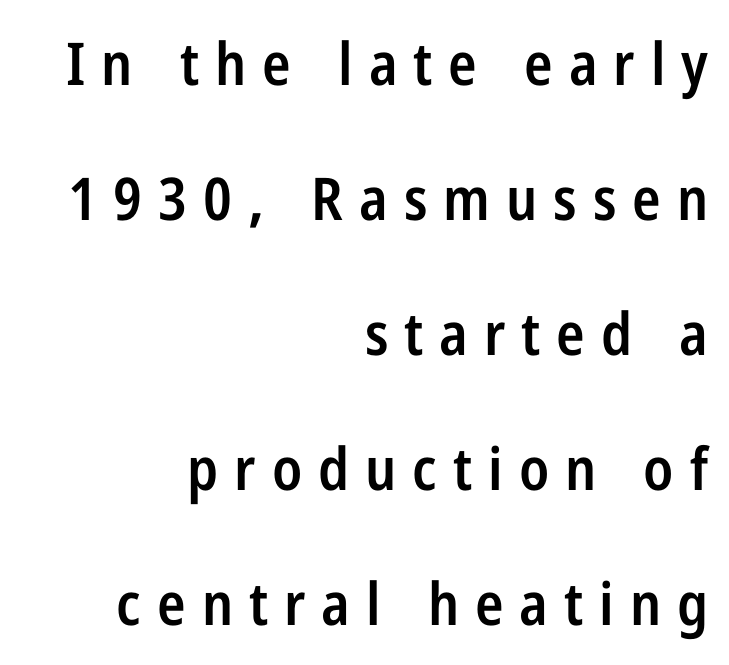
{"serif": "no", "italic": "no", "bold": "semi", "weight": "semibold", "width": "condensed", "stroke_contrast": "low", "x_height": "medium", "monospaced": "no", "underline": "no", "align": "right", "line_spacing": "loose", "line_spacing_ratio": 2.29, "letter_spacing": "wide", "letter_spacing_em": 0.27, "glyph_px": 59}
